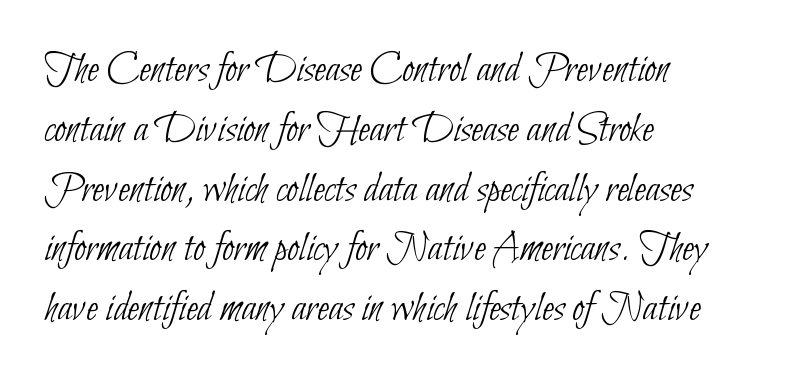
The image shows 43 px thin, condensed sans-serif type; set left-aligned, normal line spacing (1.39x), normal letter spacing, not underlined; low stroke contrast and a small x-height.
